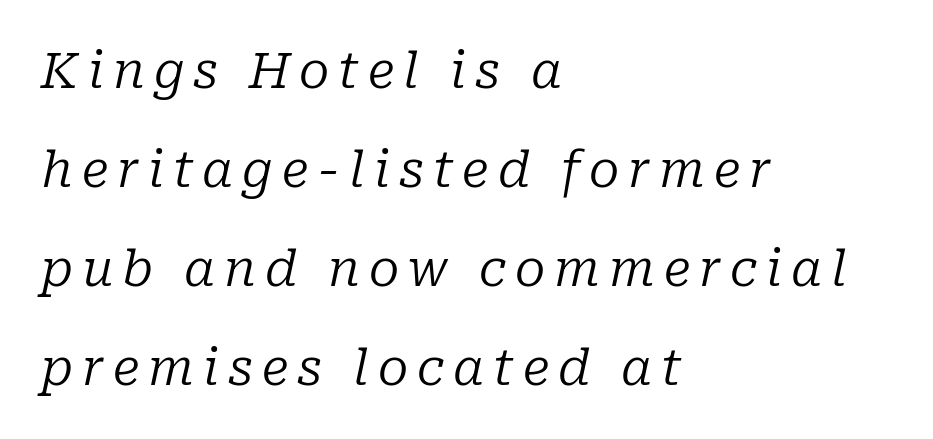
A classic flush-left, rag-right setting is used for this passage. Honestly, there is no underline to notice here at all. Regarding leading, the lines here are spaced well apart. Spacing verdict: proportional, widths tailored to each character. Slant detected: the letters are inclined. No extra ink here — the face is not bold.
